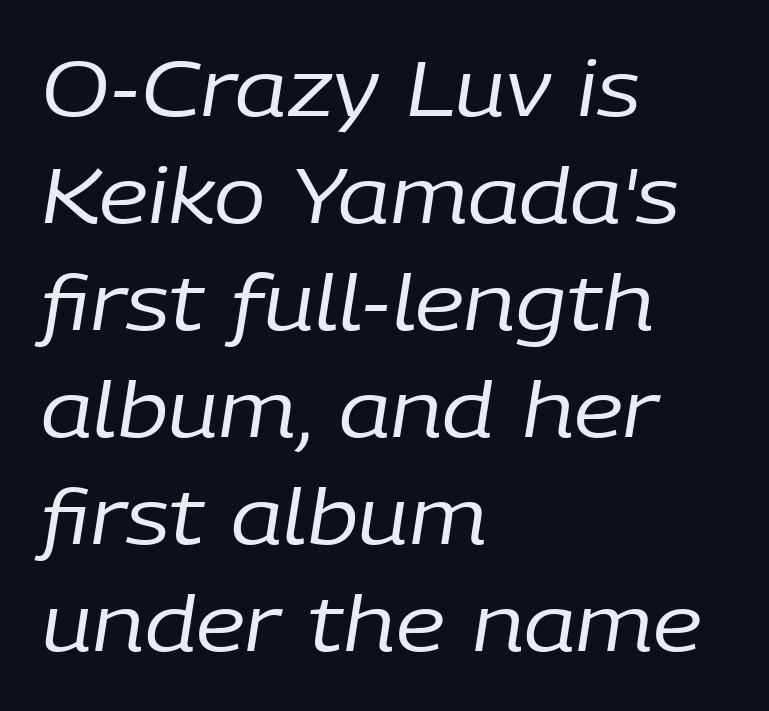
Q: Is the text bold? A: No.
Q: Is the text italic (slanted)? A: Yes, it leans right by about 9 degrees.
Q: Is the text underlined? A: No.
Q: How is the paragraph aligned? A: Left-aligned.
Q: Is the spacing between letters normal or unusually wide? A: Normal.
Q: Is the spacing between lines tight, normal or loose? A: Normal.
Q: Width (condensed, normal, or wide)? A: Normal.
Q: Stroke contrast? A: Low.
Q: x-height? A: Medium.
Q: Monospaced? A: No.
